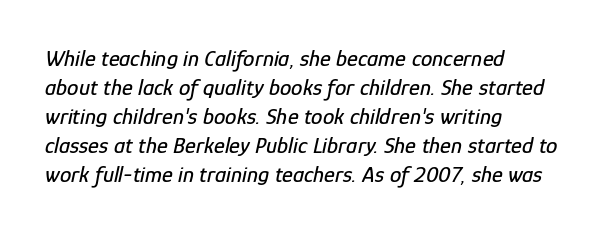
These lines were composed using italics. Plain, unruled lines of type. This block has exactly the height ordinary leading produces. Teacher's note: observe the even left margin — that is flush-left alignment.
